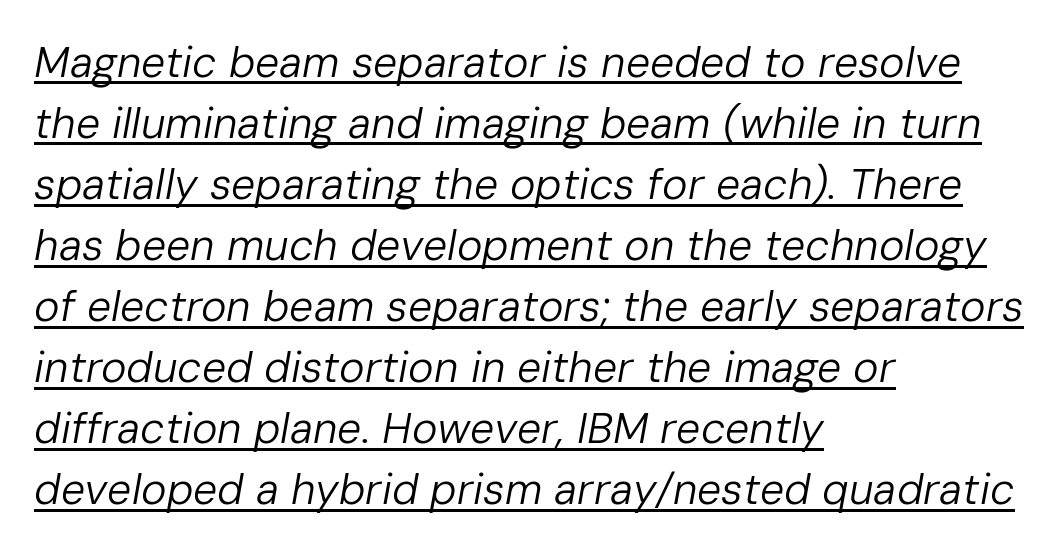
{"italic": "yes", "lean": "right", "slant_degrees": 10, "bold": "no", "weight": "regular", "width": "normal", "stroke_contrast": "low", "x_height": "medium", "monospaced": "no", "underline": "yes", "align": "left", "line_spacing": "normal", "line_spacing_ratio": 1.42, "letter_spacing": "normal", "letter_spacing_em": 0.0, "glyph_px": 43}
